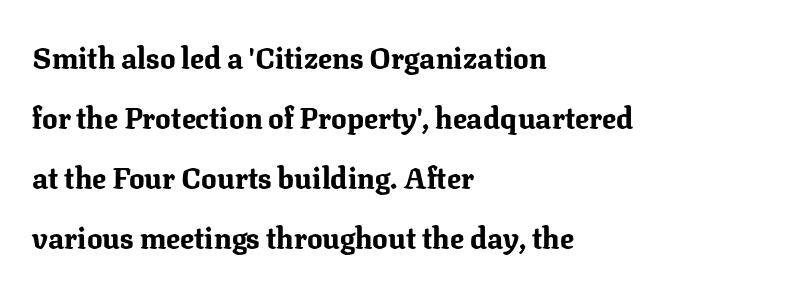
Q: Is the text bold? A: Yes.
Q: Is the text italic (slanted)? A: No, it is upright.
Q: Is the typeface a serif or a sans-serif typeface? A: Serif.
Q: Is the text underlined? A: No.
Q: How is the paragraph aligned? A: Left-aligned.
Q: Is the spacing between letters normal or unusually wide? A: Normal.
Q: Is the spacing between lines tight, normal or loose? A: Loose.
Q: Width (condensed, normal, or wide)? A: Normal.
Q: Stroke contrast? A: Medium.
Q: x-height? A: Medium.
Q: Monospaced? A: No.
